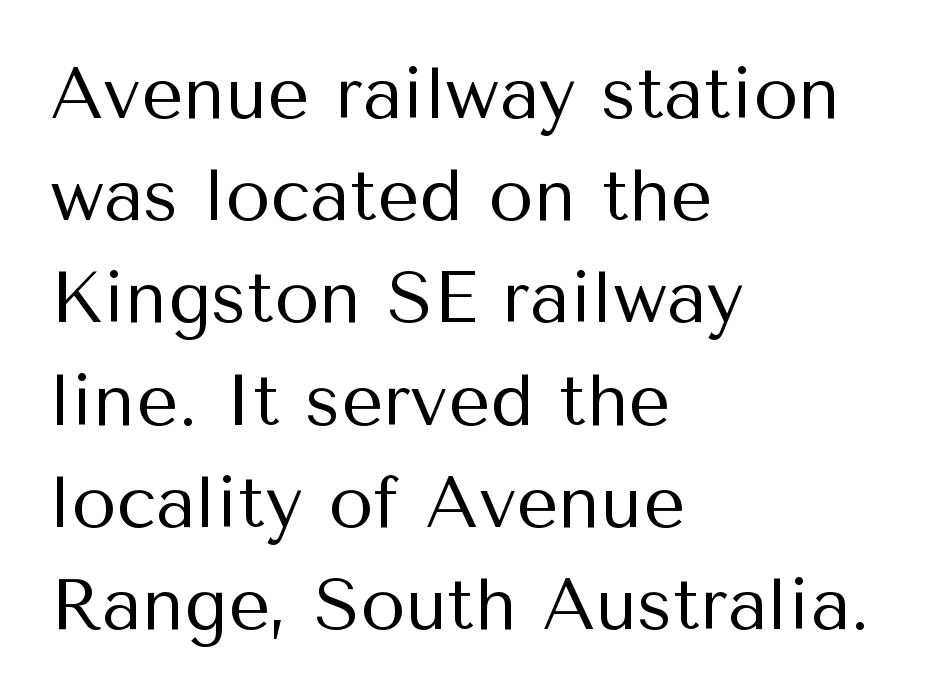
Q: Is the text bold? A: No.
Q: Is the text italic (slanted)? A: No, it is upright.
Q: Is the typeface a serif or a sans-serif typeface? A: Sans-serif.
Q: Is the text underlined? A: No.
Q: How is the paragraph aligned? A: Left-aligned.
Q: Is the spacing between letters normal or unusually wide? A: Normal.
Q: Is the spacing between lines tight, normal or loose? A: Normal.
Q: Width (condensed, normal, or wide)? A: Normal.
Q: Stroke contrast? A: Medium.
Q: x-height? A: Medium.
Q: Monospaced? A: No.
